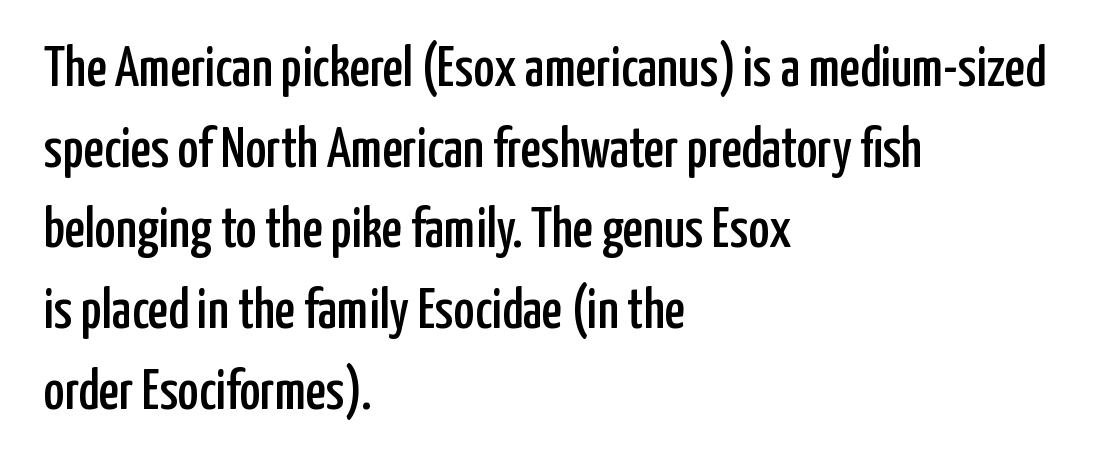
{"serif": "no", "italic": "no", "width": "condensed", "stroke_contrast": "low", "x_height": "medium", "monospaced": "no", "underline": "no", "align": "left", "line_spacing": "normal", "line_spacing_ratio": 1.44, "letter_spacing": "normal", "letter_spacing_em": 0.0, "glyph_px": 56}
